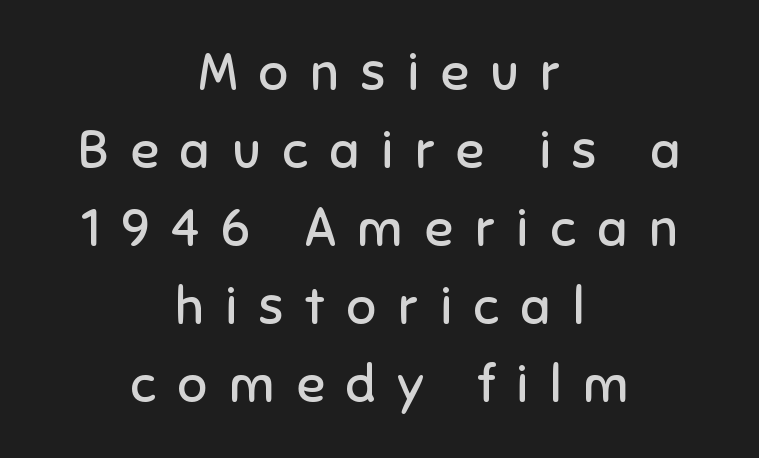
The image shows 52 px regular-weight sans-serif type, upright; set centered, normal line spacing (1.5x), unusually wide letter spacing (+0.42 em), not underlined; low stroke contrast and a medium x-height.
